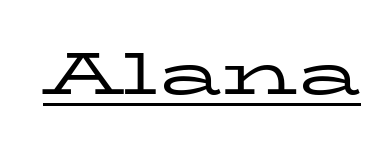
{"serif": "yes", "italic": "no", "bold": "no", "weight": "regular", "width": "wide", "stroke_contrast": "low", "x_height": "medium", "monospaced": "no", "underline": "yes", "letter_spacing": "normal", "letter_spacing_em": 0.0, "glyph_px": 60}
